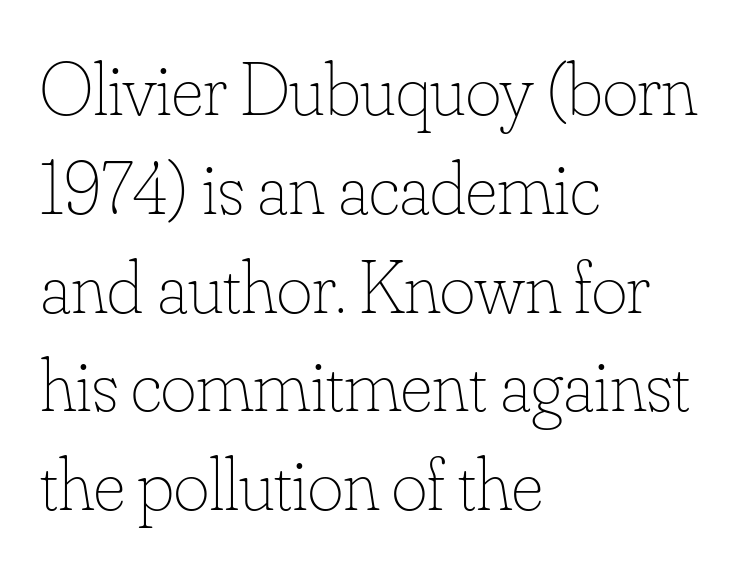
{"italic": "no", "bold": "no", "weight": "thin", "width": "normal", "stroke_contrast": "low", "x_height": "small", "monospaced": "no", "underline": "no", "align": "left", "line_spacing": "normal", "line_spacing_ratio": 1.3, "letter_spacing": "normal", "letter_spacing_em": 0.0, "glyph_px": 76}
